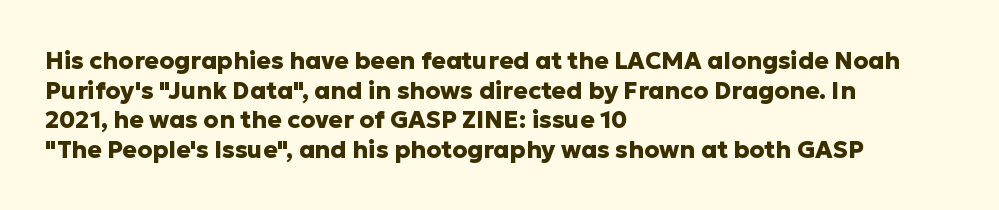
Q: Is the text bold? A: Yes.
Q: Is the text italic (slanted)? A: No, it is upright.
Q: Is the text underlined? A: No.
Q: How is the paragraph aligned? A: Left-aligned.
Q: Is the spacing between letters normal or unusually wide? A: Normal.
